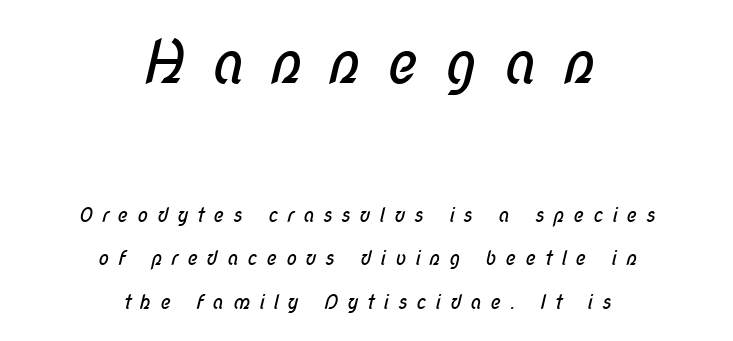
Notice the wide empty band between every row — that's loose leading. Reading down the block, each line starts at a different indent, mirrored at its end. This rendering employs a face without finishing strokes, i.e., a sans-serif. The passage shown begins with its larger block and ends with its smaller one. The type is letterspaced generously, with wide tracking. The letters advance in unequal steps, a hallmark of proportional type.
